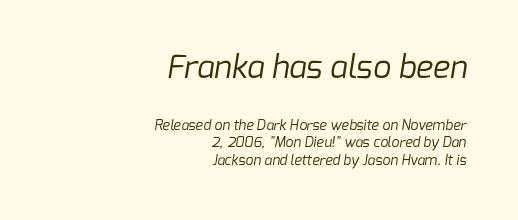
{"serif": "no", "bold": "no", "weight": "regular", "width": "normal", "stroke_contrast": "low", "x_height": "medium", "monospaced": "no", "underline": "no", "align": "right", "line_spacing": "normal", "line_spacing_ratio": 1.25, "letter_spacing": "normal", "letter_spacing_em": 0.0, "larger_block": "first", "size_ratio": 2.29, "glyph_px": 32}
